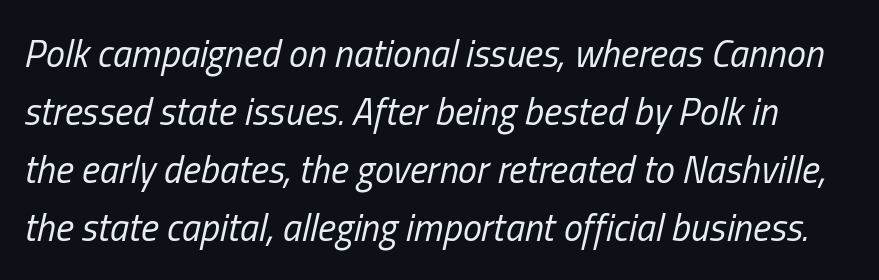
{"italic": "yes", "lean": "right", "slant_degrees": 13, "bold": "no", "weight": "regular", "width": "condensed", "stroke_contrast": "low", "x_height": "medium", "monospaced": "no", "underline": "no", "line_spacing": "normal", "line_spacing_ratio": 1.53, "letter_spacing": "normal", "letter_spacing_em": 0.0, "glyph_px": 38}
